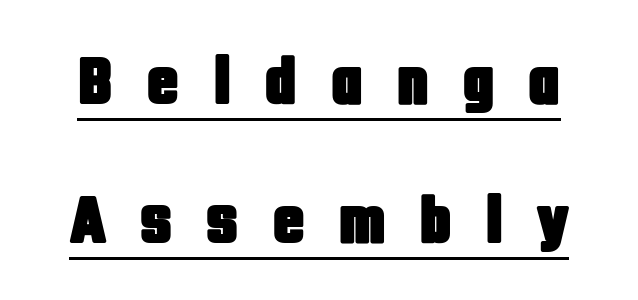
{"serif": "no", "italic": "no", "width": "condensed", "stroke_contrast": "low", "x_height": "large", "monospaced": "no", "underline": "yes", "line_spacing": "loose", "line_spacing_ratio": 2.05, "letter_spacing": "wide", "letter_spacing_em": 0.48, "glyph_px": 68}
